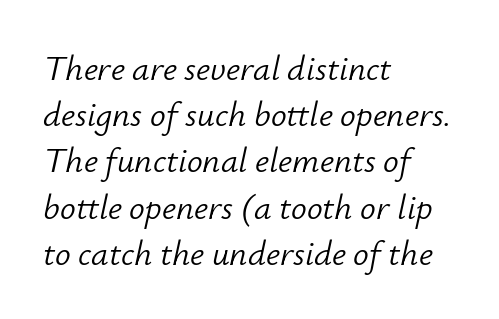
How are the letters spaced? Ordinarily, with no added tracking. Evenly set lines give the paragraph a standard silhouette. Descender tails drop into unmarked territory. Varying glyph widths throughout — classic text-font behaviour. Unbolded letterforms with no extra heft.
